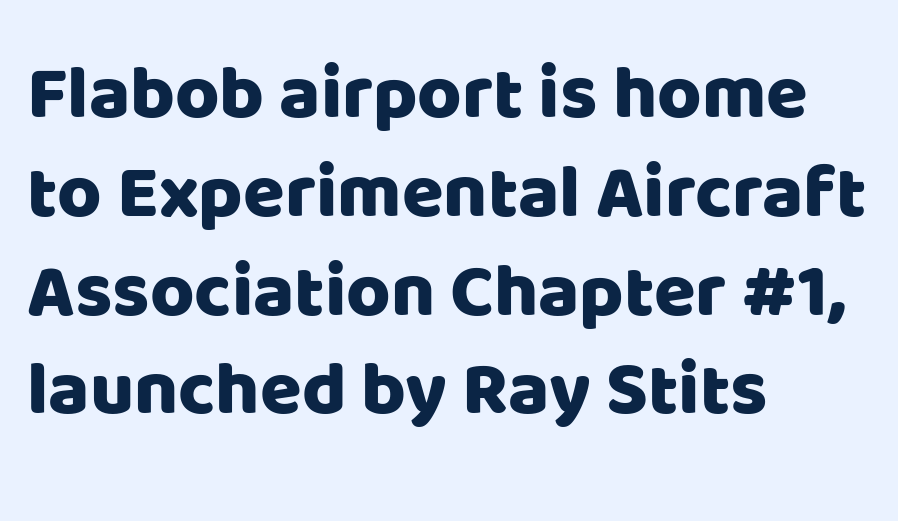
The image shows 76 px sans-serif type, upright; set left-aligned, normal line spacing (1.3x), normal letter spacing, not underlined; low stroke contrast and a large x-height.
